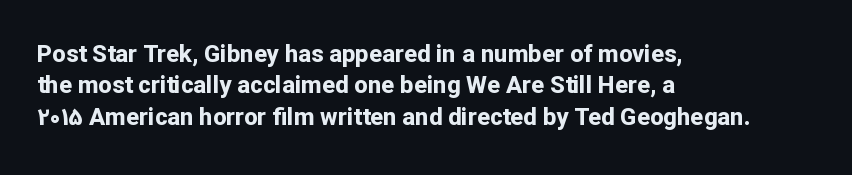
The image shows 24 px bold type, upright; set left-aligned, normal line spacing (1.31x), normal letter spacing, not underlined.
